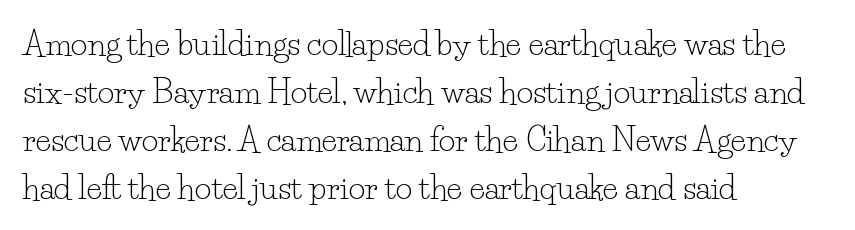
Think of a printed novel: that variable character pitch is what you see here. A typesetter would mark this as roman, not italic. Regular leading. The glyphs in this specimen are seriffed. Teacher's note: observe the even left margin — that is flush-left alignment.
